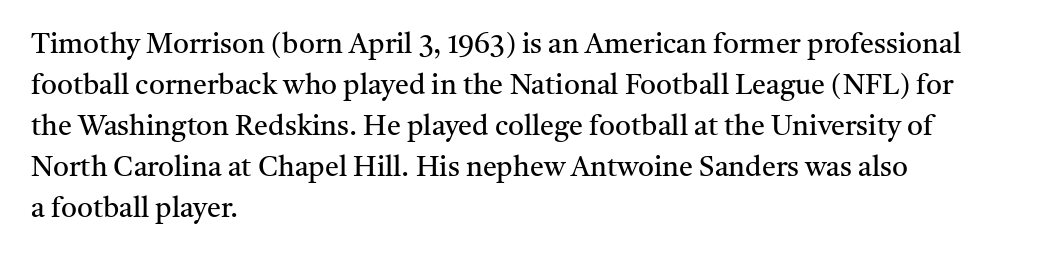
The letters stand straight up with perfectly vertical stems. If you measured baseline to baseline, you'd find a middling distance. The space directly below the letters is spotless. Weight: not bold — regular or lighter. The passage shown has conventional tracking throughout.
